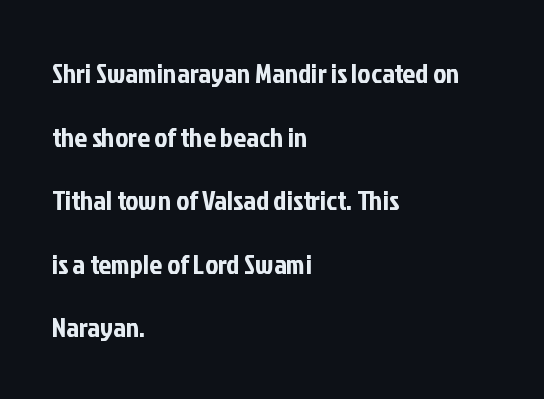
{"serif": "no", "italic": "no", "width": "condensed", "stroke_contrast": "low", "x_height": "medium", "monospaced": "no", "underline": "no", "align": "left", "line_spacing": "loose", "line_spacing_ratio": 2.27, "letter_spacing": "normal", "letter_spacing_em": 0.0, "glyph_px": 28}
